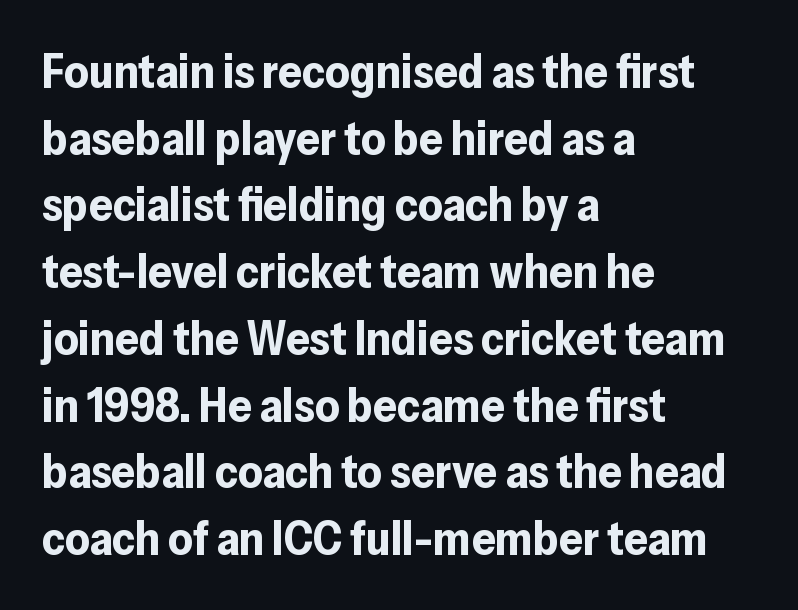
Q: Is the text bold? A: Yes.
Q: Is the text italic (slanted)? A: No, it is upright.
Q: Is the typeface a serif or a sans-serif typeface? A: Sans-serif.
Q: Is the text underlined? A: No.
Q: How is the paragraph aligned? A: Left-aligned.
Q: Is the spacing between letters normal or unusually wide? A: Normal.
Q: Is the spacing between lines tight, normal or loose? A: Normal.
Q: Width (condensed, normal, or wide)? A: Normal.
Q: Stroke contrast? A: Low.
Q: x-height? A: Medium.
Q: Monospaced? A: No.
